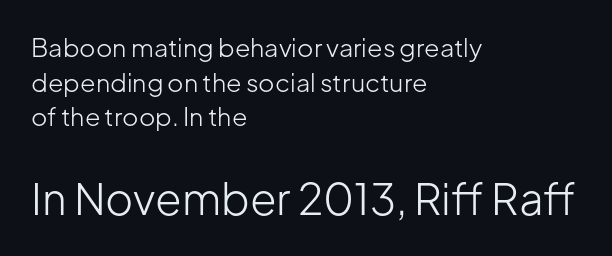
Tracking value appears to be zero — textbook default spacing. Unlike italic type, these characters show no tilt at all. The characters are drawn with everyday or finer stroke widths. Visually, the bottom section dominates because its glyphs are scaled up. No feet cap the strokes, marking this as sans-serif type.
